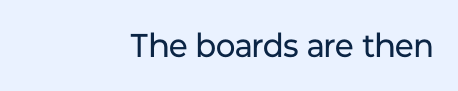
{"serif": "no", "italic": "no", "bold": "no", "weight": "regular", "width": "normal", "stroke_contrast": "low", "x_height": "medium", "monospaced": "no", "underline": "no", "align": "right", "letter_spacing": "normal", "letter_spacing_em": 0.0, "glyph_px": 33}
